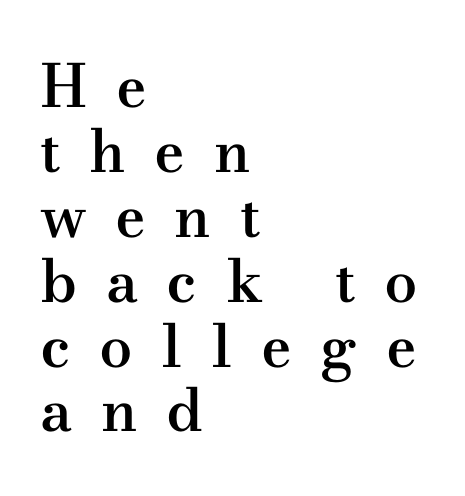
{"serif": "yes", "italic": "no", "bold": "semi", "weight": "semibold", "width": "wide", "stroke_contrast": "medium", "x_height": "small", "monospaced": "no", "underline": "no", "align": "left", "line_spacing": "tight", "line_spacing_ratio": 1.1, "letter_spacing": "wide", "letter_spacing_em": 0.48, "glyph_px": 59}
